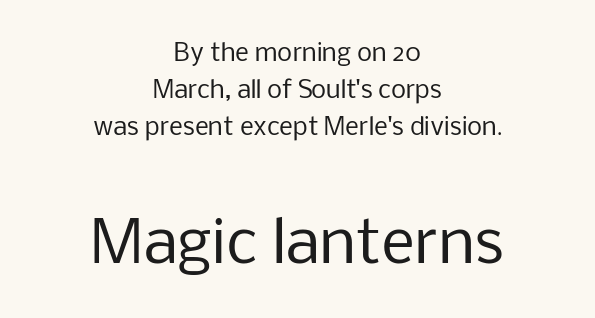
The leading is moderate, giving the passage an even texture. Each line is balanced around a shared central axis. A typesetter would call this proportional, since set widths differ per character. Honestly, there is no underline to notice here at all. This rendering leaves character spacing at its baseline value.
